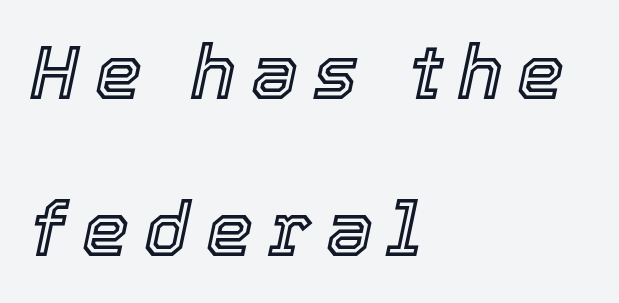
The image shows 75 px text type, italic (leaning right); set left-aligned, loose line spacing (2.1x), unusually wide letter spacing (+0.2 em), not underlined; a medium x-height.
